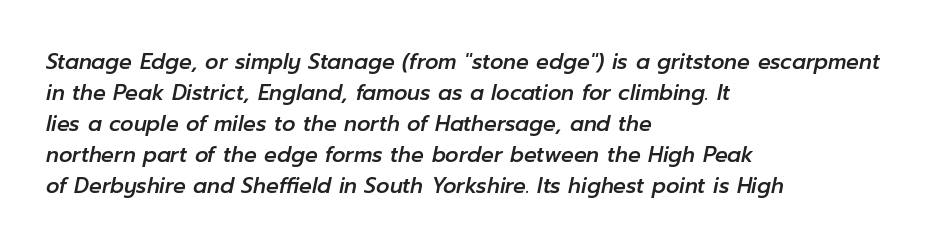
Regarding leading, the lines here are spaced in the standard way. An italicized treatment has been applied to the whole sample. This rendering features lettering with no underline. Caption: multi-line text, flush left, ragged right. The gaps between neighbouring characters are ordinary and unremarkable.
